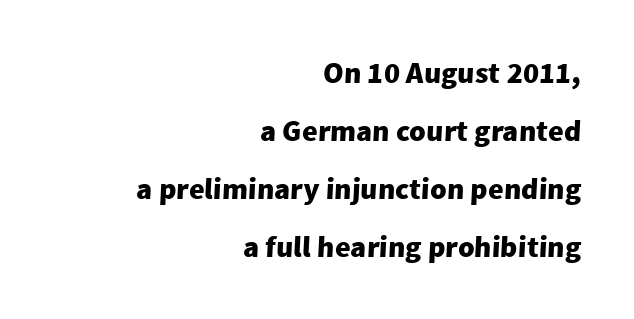
The image shows 30 px heavy sans-serif type; set right-aligned, loose line spacing (1.93x), normal letter spacing, not underlined; low stroke contrast and a medium x-height.
